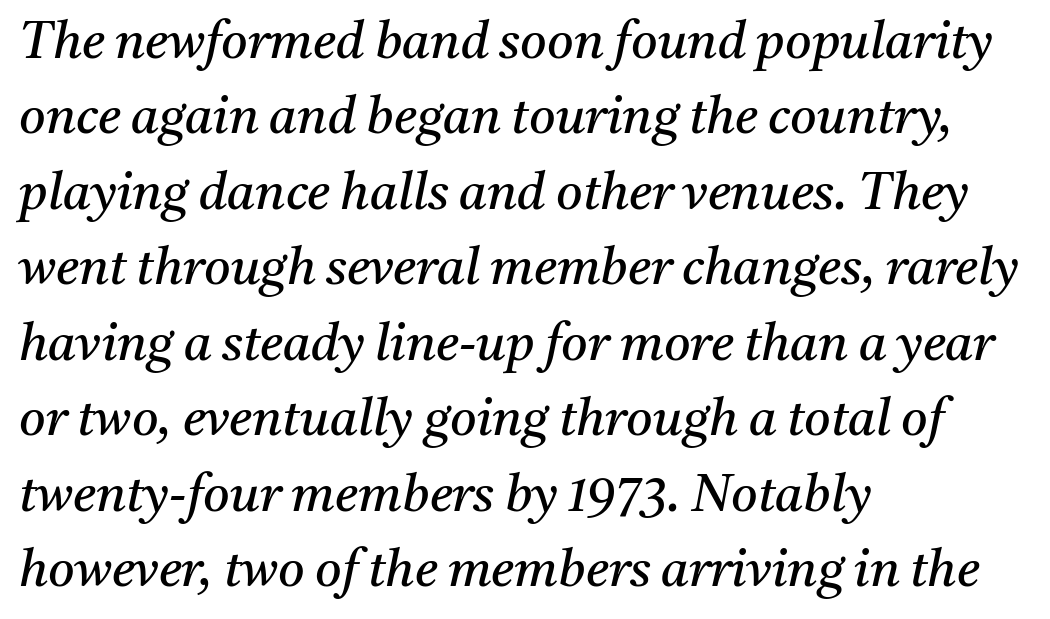
{"serif": "yes", "italic": "yes", "lean": "right", "slant_degrees": 11, "bold": "no", "weight": "regular", "width": "normal", "stroke_contrast": "medium", "x_height": "medium", "monospaced": "no", "underline": "no", "align": "left", "line_spacing": "normal", "line_spacing_ratio": 1.48, "letter_spacing": "normal", "letter_spacing_em": 0.0, "glyph_px": 51}
